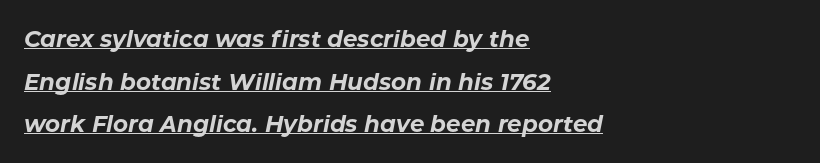
Q: Is the text bold? A: Yes.
Q: Is the text italic (slanted)? A: Yes, it leans right by about 11 degrees.
Q: Is the text underlined? A: Yes.
Q: How is the paragraph aligned? A: Left-aligned.
Q: Is the spacing between letters normal or unusually wide? A: Normal.
